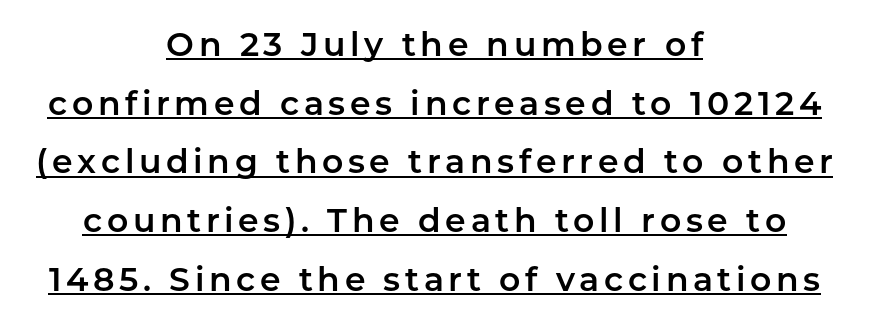
{"serif": "no", "italic": "no", "width": "normal", "stroke_contrast": "low", "x_height": "medium", "monospaced": "no", "underline": "yes", "align": "center", "line_spacing_ratio": 1.78, "glyph_px": 33}
